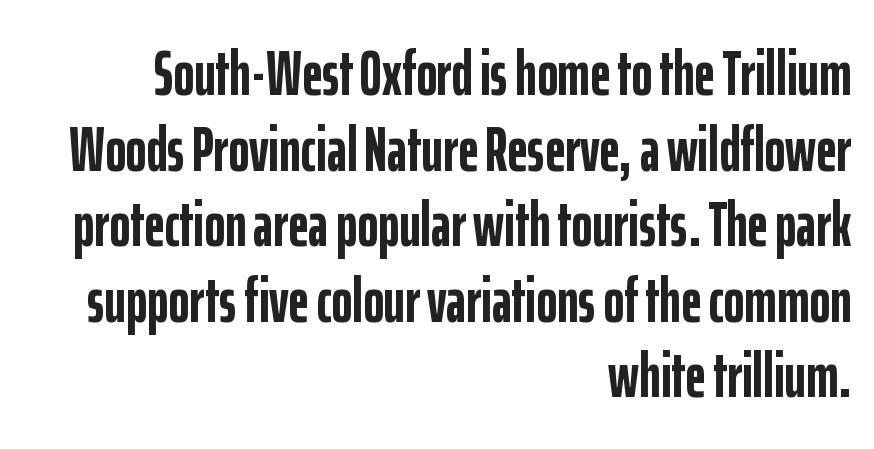
The image shows 63 px semibold, condensed sans-serif type, upright; set right-aligned, line spacing 1.2x, normal letter spacing, not underlined; low stroke contrast and a medium x-height.
